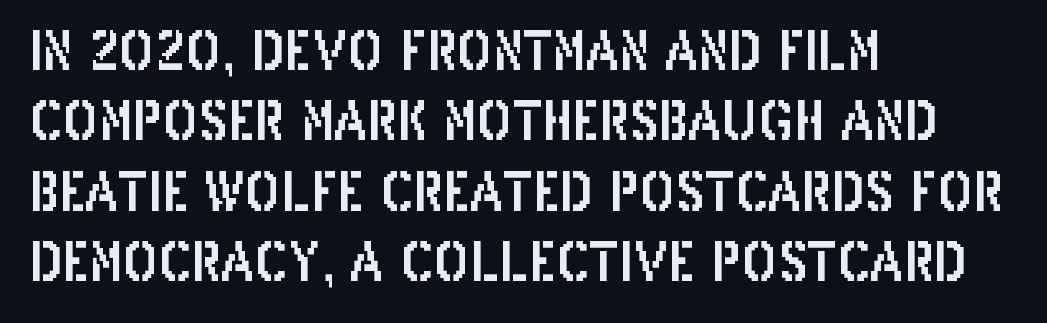
The lettering holds an erect, upright posture throughout. Horizontal alignment here is leftward, the default for most running prose. Glyph-to-glyph distance matches everyday printed text. Words float on clear page, feet unadorned.
